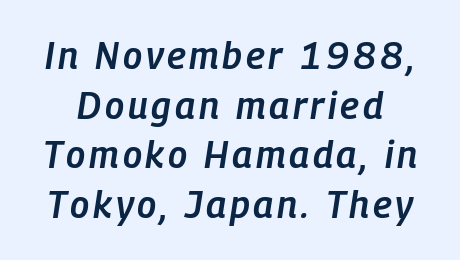
{"italic": "yes", "lean": "right", "slant_degrees": 9, "bold": "semi", "weight": "semibold", "width": "condensed", "stroke_contrast": "low", "x_height": "medium", "monospaced": "no", "underline": "no", "line_spacing": "normal", "line_spacing_ratio": 1.34, "glyph_px": 37}
